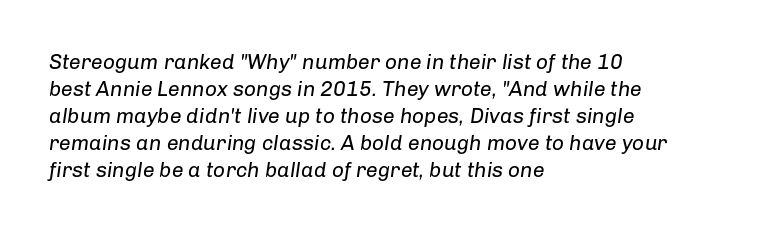
Reading down the column, the eye jumps a familiar distance to each next line. Stems and bowls with no extra thickness — not bold. Tall strokes in this sample are angled rather than plumb. Where is the straight margin? On the left. The gap between lines stays unmarked.
